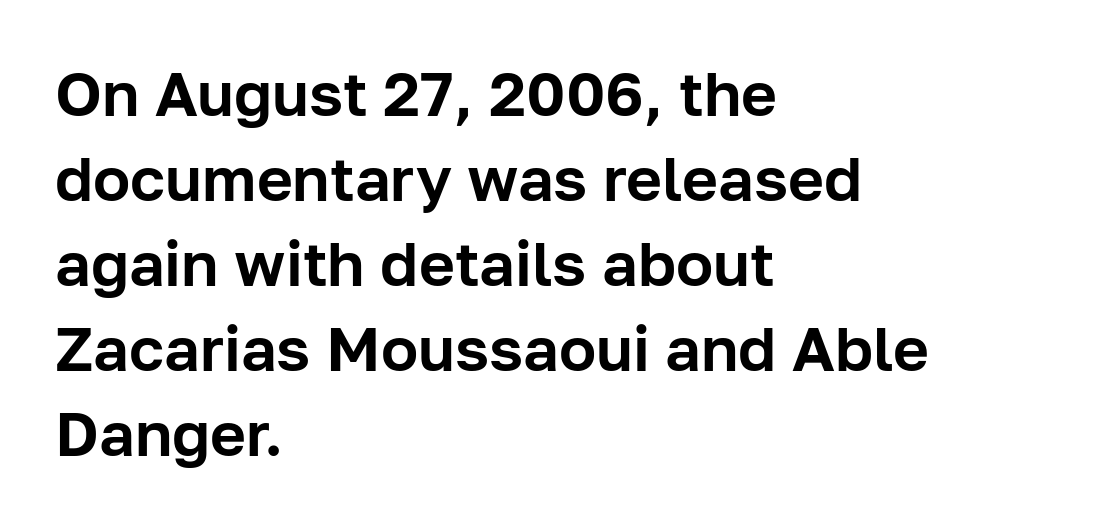
Line spacing here is normal. Every stem runs plumb, perpendicular to the baseline. Proportional: the letters do not fall into vertical columns. Here the glyphs are tracked normally, forming tight word shapes. The strip under each line holds only bare page. The setting favours the left margin, as ordinary paragraphs usually do.
